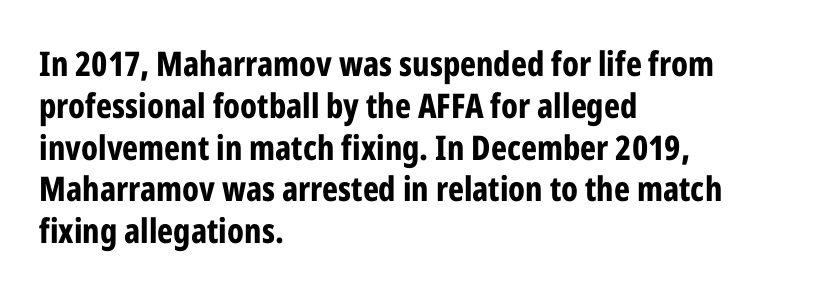
The image shows 34 px bold, condensed sans-serif type, upright; set left-aligned, line spacing 1.23x, normal letter spacing, not underlined; low stroke contrast and a medium x-height.
